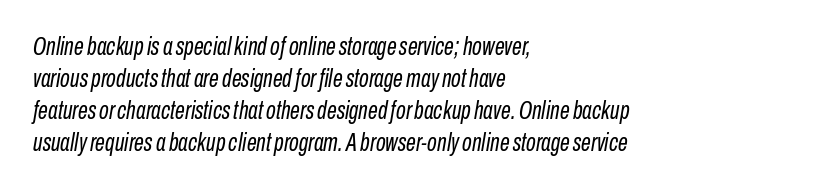
The image shows 25 px text type, italic (leaning right); set left-aligned, normal line spacing (1.28x), normal letter spacing, not underlined.
